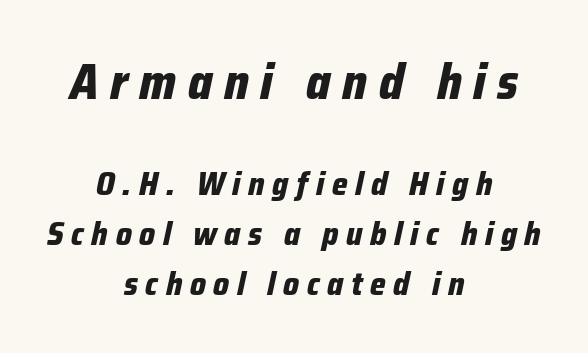
{"italic": "yes", "lean": "right", "slant_degrees": 12, "bold": "yes", "weight": "bold", "width": "condensed", "stroke_contrast": "low", "x_height": "medium", "monospaced": "no", "underline": "no", "align": "center", "line_spacing": "normal", "line_spacing_ratio": 1.51, "letter_spacing": "wide", "letter_spacing_em": 0.23, "larger_block": "first", "size_ratio": 1.52, "glyph_px": 50}
